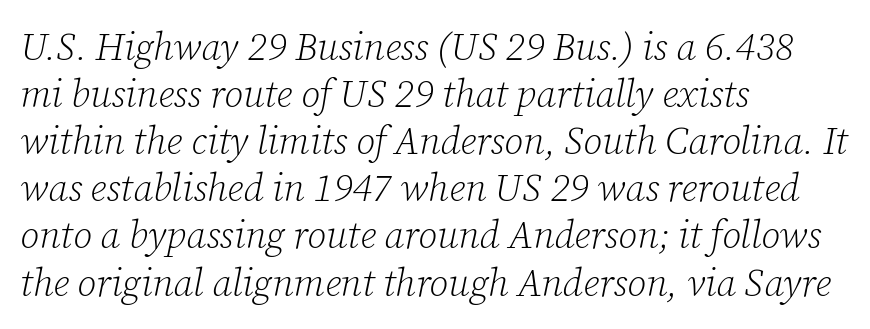
A student would call this left alignment; a typographer would say flush left, rag right. Check the space under the baseline: it is left empty. Compared with ordinary roman type, these characters are visibly tilted. Between one letter and the next there's only the usual sliver of space. You can tell from the footed stems that serif type was used.
